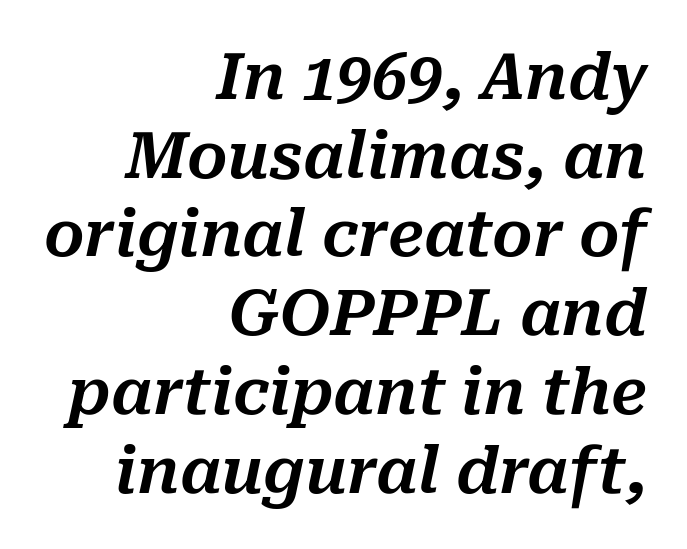
Compared with ordinary roman type, these characters are visibly tilted. These lines sit exactly where default settings would place them. Caption: multi-line text, flush right, ragged left. Check under the words: just untouched page. The gaps between neighbouring characters are ordinary and unremarkable.
